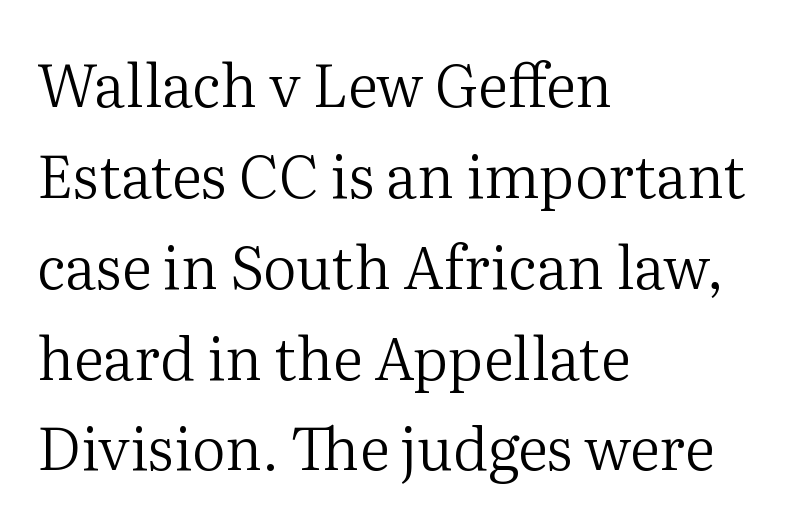
The image shows 59 px regular-weight serif type, upright; set left-aligned, normal line spacing (1.54x), normal letter spacing, not underlined; medium stroke contrast and a medium x-height.
